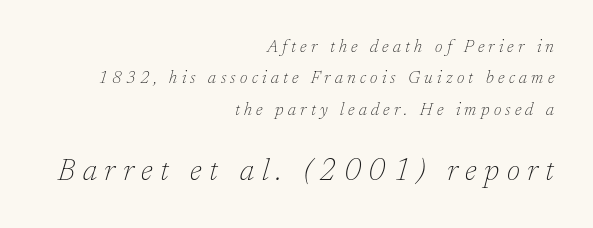
The strokes are not fattened; the text isn't bold. The letters in the lower block stand taller than those in the block above. If you drew a ruler down the right edge, every line would touch it. Spacing verdict: proportional, widths tailored to each character. Look at the tracking — it's clearly loosened, letters drifting apart.
